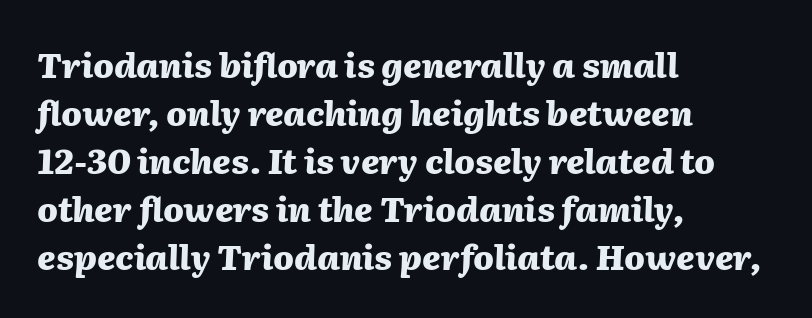
The image shows 34 px heavy type, italic (leaning right); set left-aligned, normal line spacing (1.41x), normal letter spacing, not underlined; medium stroke contrast and a medium x-height.
